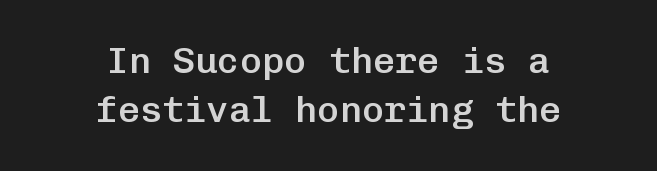
The image shows 37 px semibold sans-serif type, upright, monospaced; set centered, normal line spacing (1.33x), normal letter spacing, not underlined; low stroke contrast and a medium x-height.
